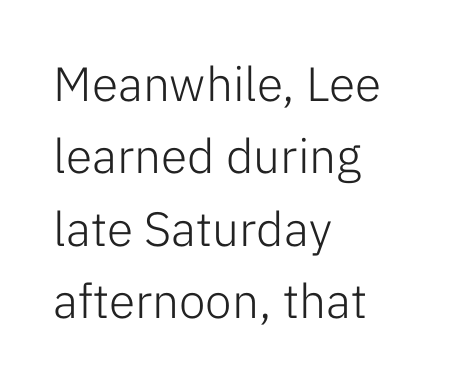
{"serif": "no", "italic": "no", "bold": "no", "weight": "light", "width": "normal", "stroke_contrast": "low", "x_height": "medium", "monospaced": "no", "underline": "no", "align": "left", "line_spacing": "normal", "line_spacing_ratio": 1.51, "letter_spacing": "normal", "letter_spacing_em": 0.0, "glyph_px": 48}
